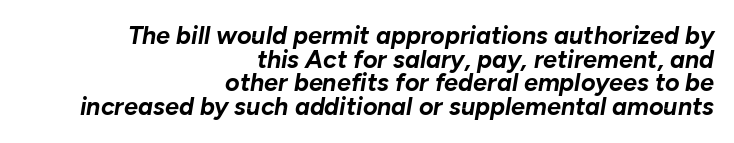
{"italic": "yes", "lean": "right", "slant_degrees": 10, "bold": "yes", "underline": "no", "align": "right", "line_spacing": "tight", "line_spacing_ratio": 0.95, "letter_spacing": "normal", "letter_spacing_em": 0.0, "glyph_px": 25}
